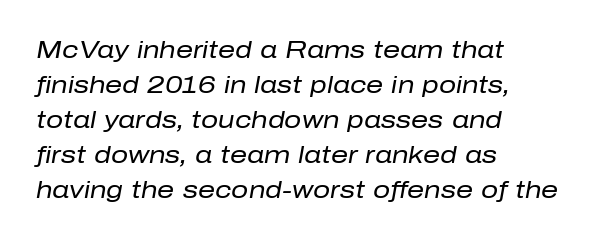
Posture: slanted. Descenders hang freely into open space. Which margin do the lines hug? The left one — the right edge is uneven. A typesetter would call this leading conventional body-copy spacing. Letter spacing: default.
